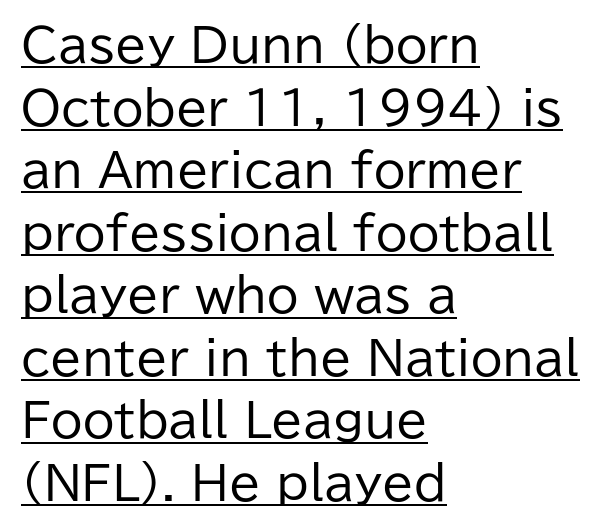
Q: Is the text bold? A: No.
Q: Is the text italic (slanted)? A: No, it is upright.
Q: Is the typeface a serif or a sans-serif typeface? A: Sans-serif.
Q: Is the text underlined? A: Yes.
Q: How is the paragraph aligned? A: Left-aligned.
Q: Is the spacing between letters normal or unusually wide? A: Normal.
Q: Is the spacing between lines tight, normal or loose? A: Normal.
Q: Width (condensed, normal, or wide)? A: Normal.
Q: Stroke contrast? A: Low.
Q: x-height? A: Medium.
Q: Monospaced? A: No.
